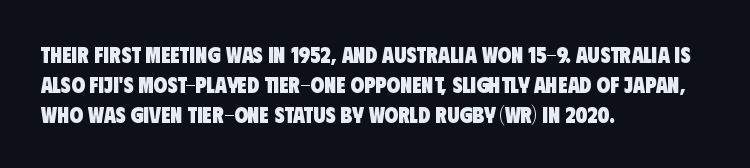
The image shows 22 px bold type; set left-aligned, normal line spacing (1.36x), normal letter spacing, not underlined.
